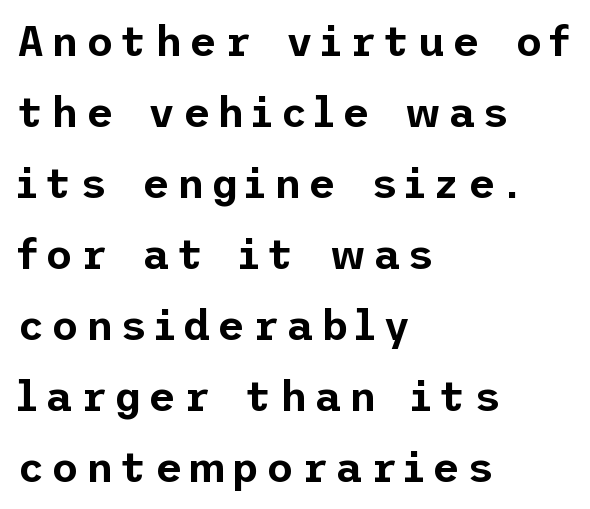
The image shows 42 px sans-serif type, upright; set left-aligned, normal line spacing (1.69x), not underlined; low stroke contrast and a medium x-height.
